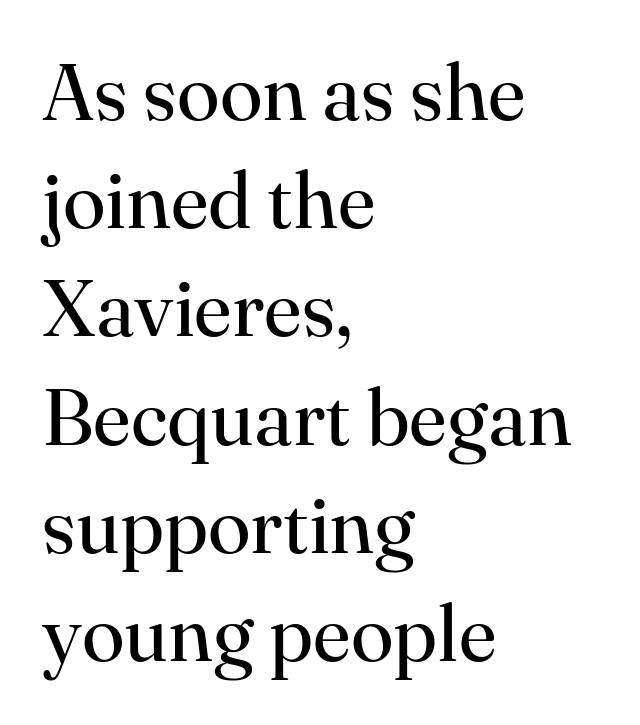
{"serif": "yes", "italic": "no", "bold": "no", "weight": "regular", "width": "normal", "stroke_contrast": "high", "x_height": "small", "monospaced": "no", "underline": "no", "align": "left", "line_spacing": "normal", "line_spacing_ratio": 1.37, "letter_spacing": "normal", "letter_spacing_em": 0.0, "glyph_px": 79}
